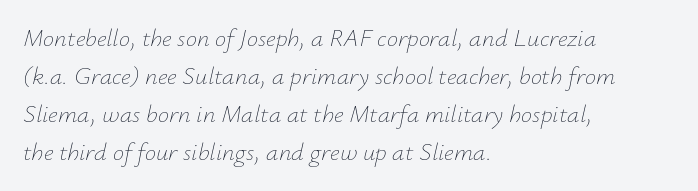
{"italic": "yes", "lean": "right", "slant_degrees": 12, "bold": "no", "underline": "no", "align": "left", "line_spacing": "normal", "line_spacing_ratio": 1.52, "letter_spacing": "normal", "letter_spacing_em": 0.0, "glyph_px": 25}
